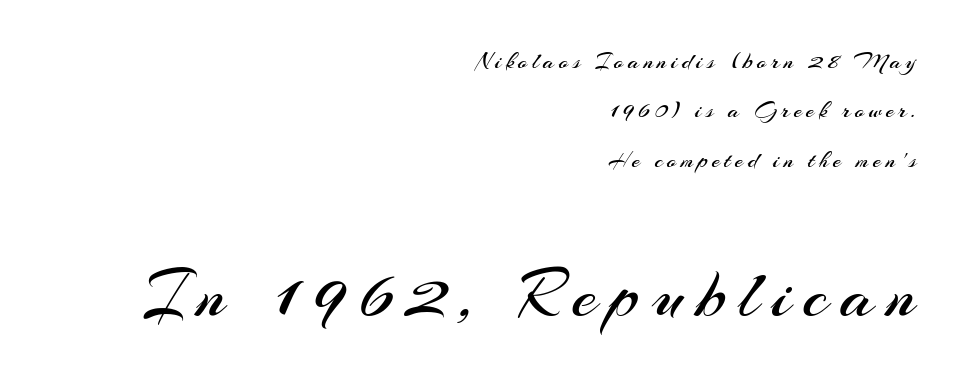
The string is rendered with underlining switched off. A student would notice the bottom passage is typeset larger than what precedes it. Reading down the block, your eye finds every line finishing at a fixed right position. The typeface has the unassuming heft of standard copy or less.
